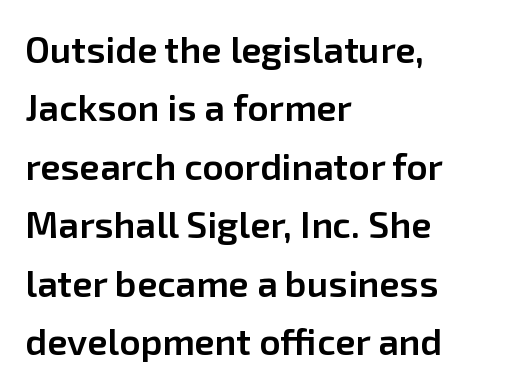
Q: Is the text bold? A: Semi-bold.
Q: Is the text italic (slanted)? A: No, it is upright.
Q: Is the typeface a serif or a sans-serif typeface? A: Sans-serif.
Q: Is the text underlined? A: No.
Q: How is the paragraph aligned? A: Left-aligned.
Q: Is the spacing between letters normal or unusually wide? A: Normal.
Q: Is the spacing between lines tight, normal or loose? A: Normal.
Q: Width (condensed, normal, or wide)? A: Normal.
Q: Stroke contrast? A: Low.
Q: x-height? A: Medium.
Q: Monospaced? A: No.
